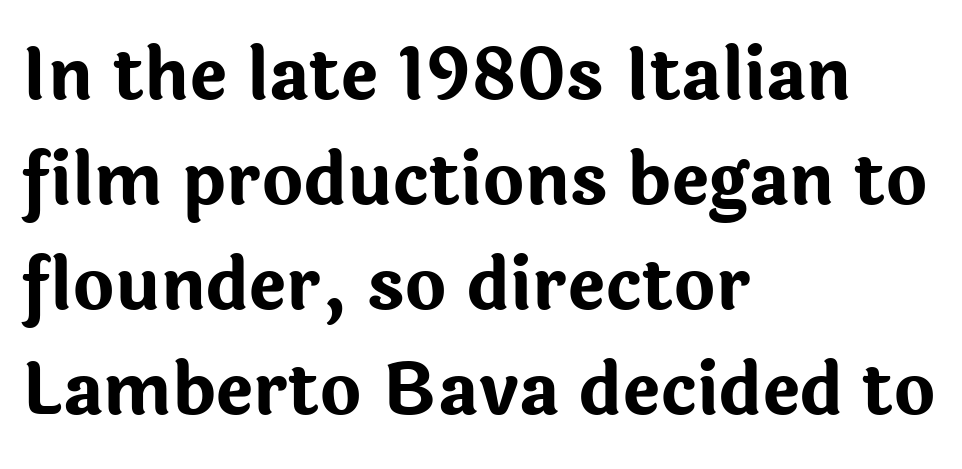
Visually the block forms a straight wall on the left and a jagged coastline on the right. Bare-footed words on every line. Characters follow at the spacing the type designer built in. Note: no serifs on the glyphs. You'd pick this weight for a headline — it's a proper bold.
